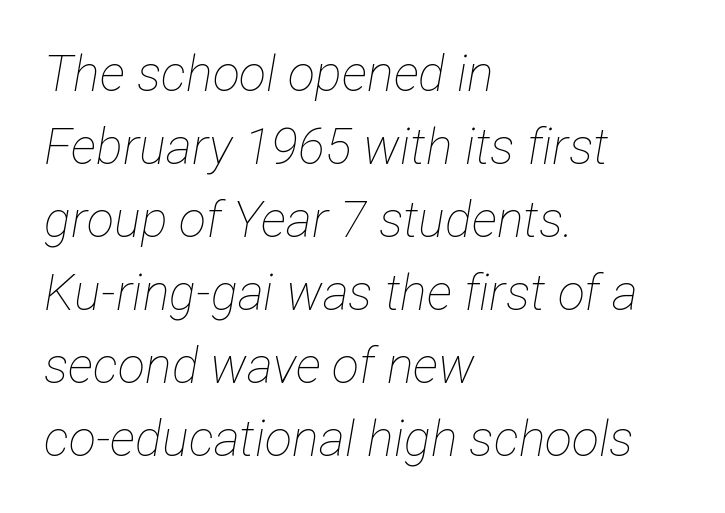
{"italic": "yes", "lean": "right", "slant_degrees": 12, "bold": "no", "weight": "thin", "width": "condensed", "stroke_contrast": "low", "x_height": "medium", "monospaced": "no", "underline": "no", "align": "left", "line_spacing": "normal", "line_spacing_ratio": 1.46, "letter_spacing": "normal", "letter_spacing_em": 0.0, "glyph_px": 50}
